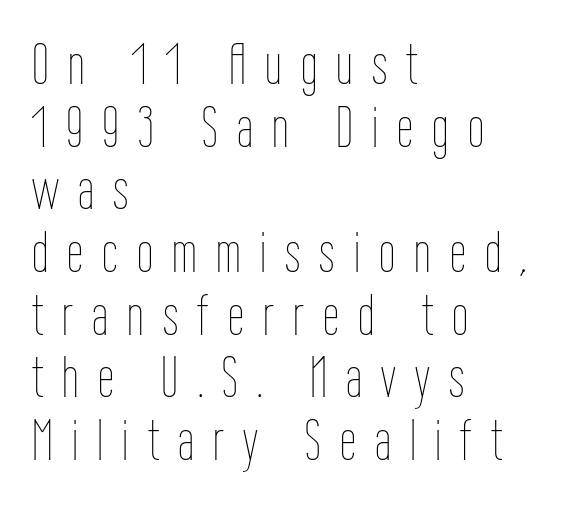
Tightly led — the rows are bunched. The type sits square on the baseline with zero lean. Caption: face not bold, strokes unweighted. This sample is left-justified, so line endings fall wherever the words run out.
